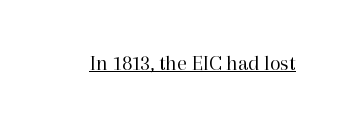
Q: Is the text bold? A: No.
Q: Is the text italic (slanted)? A: No, it is upright.
Q: Is the text underlined? A: Yes.
Q: Is the spacing between letters normal or unusually wide? A: Normal.
